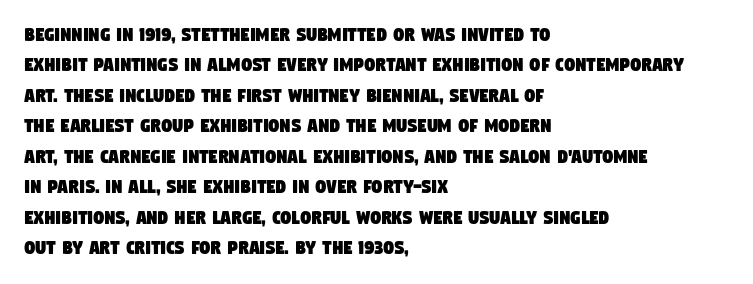
{"underline": "no", "align": "left", "line_spacing": "normal", "line_spacing_ratio": 1.45, "letter_spacing": "normal", "letter_spacing_em": 0.0, "glyph_px": 21}
